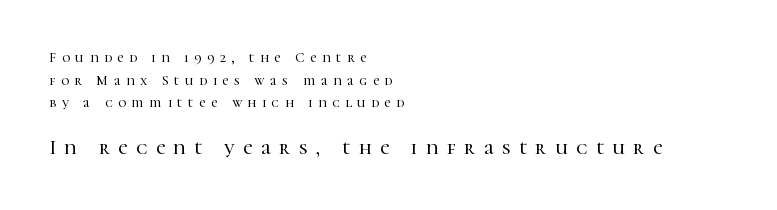
Interline gaps are of average width in this sample. Honestly, the letter spacing is so wide it's the main thing you notice. Each row of text sits above clean, open space. The ragged edge is on the right, which tells us the setting is flush left. In this sample the second text group is rendered at the bigger scale. Tall strokes in this sample are plumb rather than angled.
